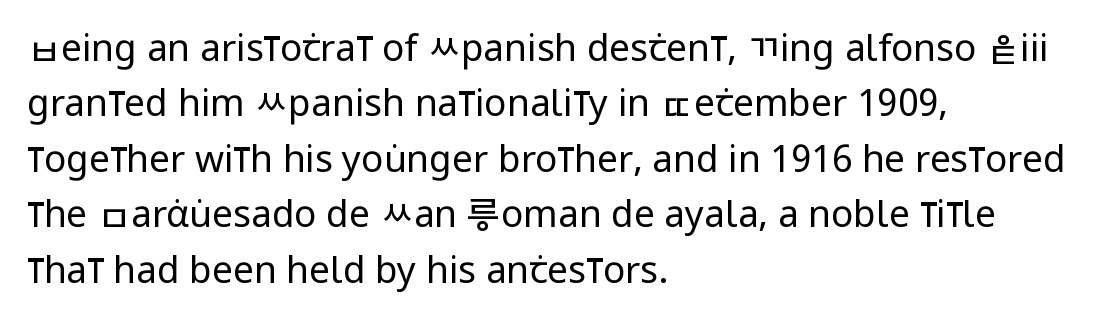
The image shows 37 px regular-weight, condensed sans-serif type, upright; set left-aligned, normal line spacing (1.5x), normal letter spacing, not underlined; low stroke contrast and a large x-height.
